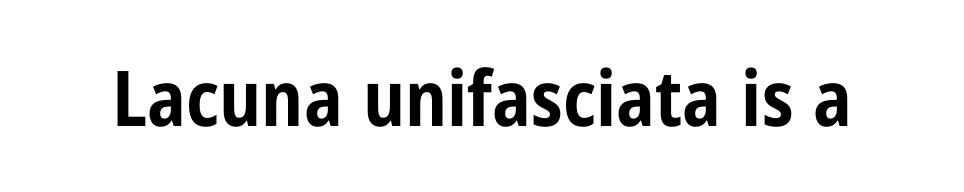
Q: Is the text bold? A: Yes.
Q: Is the text italic (slanted)? A: No, it is upright.
Q: Is the typeface a serif or a sans-serif typeface? A: Sans-serif.
Q: Is the text underlined? A: No.
Q: Is the spacing between letters normal or unusually wide? A: Normal.
Q: Width (condensed, normal, or wide)? A: Condensed.
Q: Stroke contrast? A: Low.
Q: x-height? A: Medium.
Q: Monospaced? A: No.
